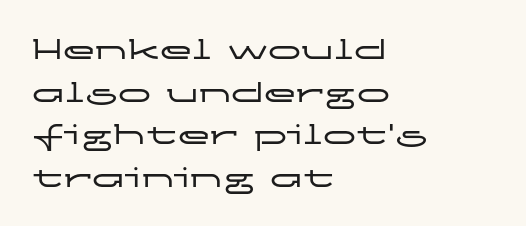
{"serif": "no", "italic": "no", "width": "wide", "stroke_contrast": "low", "x_height": "medium", "monospaced": "no", "underline": "no", "align": "left", "line_spacing": "normal", "line_spacing_ratio": 1.29, "letter_spacing": "normal", "letter_spacing_em": 0.0, "glyph_px": 33}
